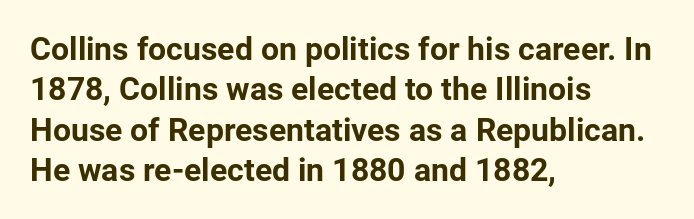
Descenders hang freely into open space. Nothing sits at the stroke ends, so this counts as sans-serif. In terms of letterspacing, this is plain default setting. Posture: vertical. A typesetter would call this proportional, since set widths differ per character. Casual observation: everything's shoved over to the left.
